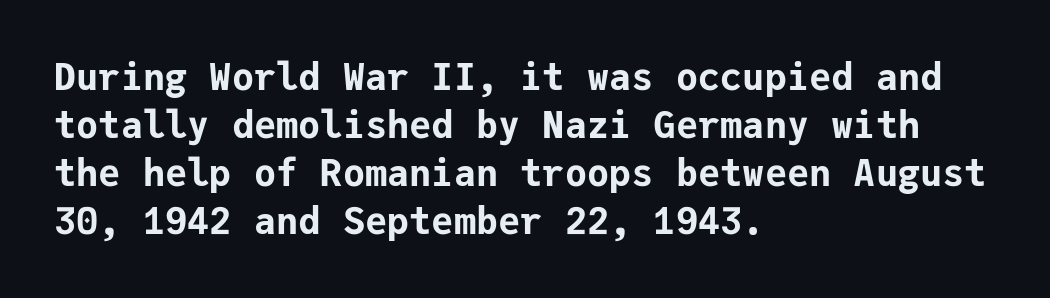
The image shows 37 px bold sans-serif type, upright, monospaced; set left-aligned, normal line spacing (1.3x), normal letter spacing, not underlined; low stroke contrast and a medium x-height.
